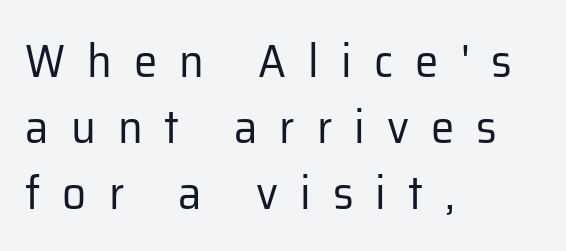
Q: Is the text bold? A: No.
Q: Is the text italic (slanted)? A: No, it is upright.
Q: Is the typeface a serif or a sans-serif typeface? A: Sans-serif.
Q: Is the text underlined? A: No.
Q: How is the paragraph aligned? A: Left-aligned.
Q: Is the spacing between letters normal or unusually wide? A: Unusually wide.
Q: Is the spacing between lines tight, normal or loose? A: Normal.
Q: Width (condensed, normal, or wide)? A: Normal.
Q: Stroke contrast? A: Low.
Q: x-height? A: Medium.
Q: Monospaced? A: No.
